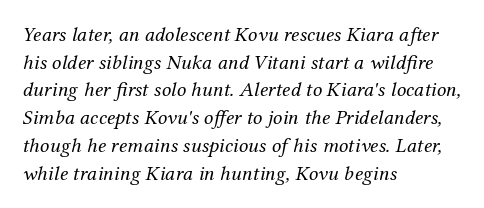
The image shows 21 px text type, italic (leaning right); set left-aligned, normal line spacing (1.32x), normal letter spacing, not underlined.
